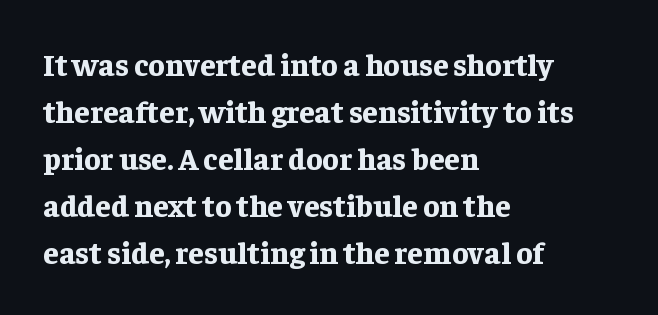
Alignment: flush left. Observe the ordinary spacing: letters are neighbours, not strangers. The passage shown is typed in a proportional face where columns would drift. Plenty of ink on the page — the face is bold.
